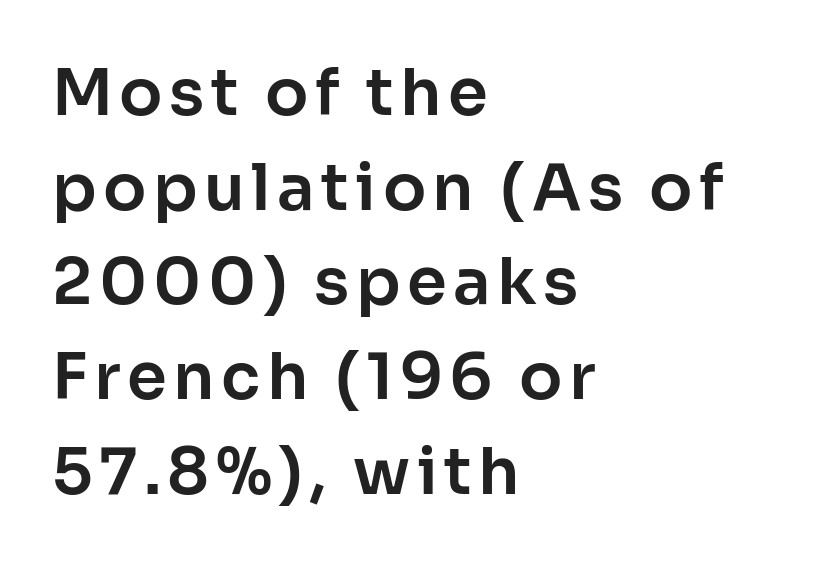
{"serif": "no", "italic": "no", "width": "normal", "stroke_contrast": "low", "x_height": "medium", "monospaced": "no", "underline": "no", "align": "left", "line_spacing": "normal", "line_spacing_ratio": 1.48, "glyph_px": 64}
